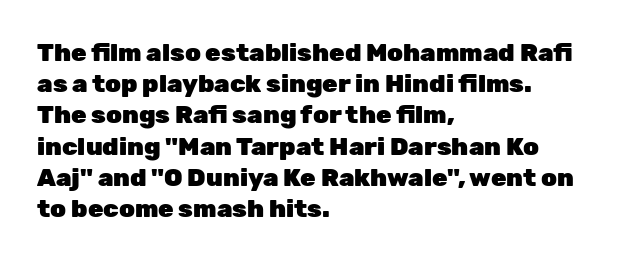
The image shows 25 px bold type, upright; set left-aligned, normal line spacing (1.25x), normal letter spacing, not underlined.
